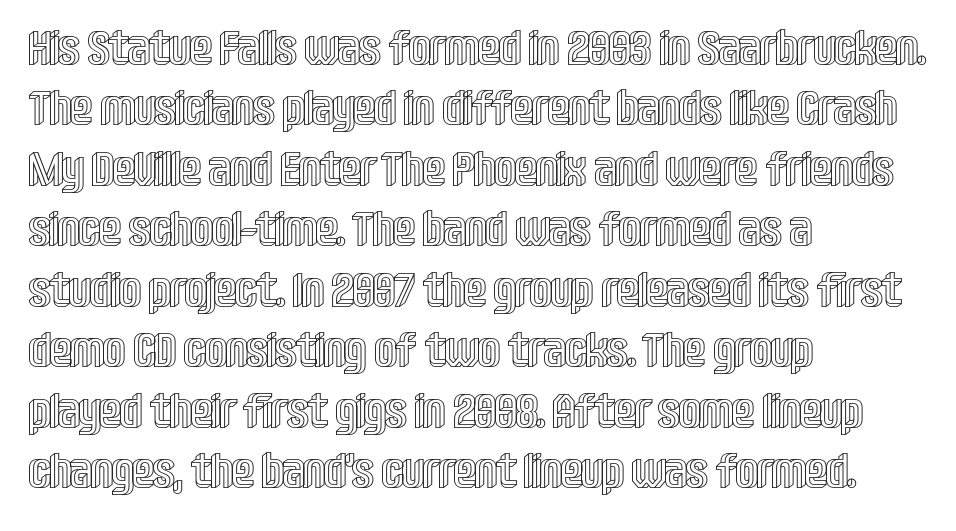
Q: Is the text italic (slanted)? A: No, it is upright.
Q: Is the text underlined? A: No.
Q: How is the paragraph aligned? A: Left-aligned.
Q: Is the spacing between letters normal or unusually wide? A: Normal.
Q: Is the spacing between lines tight, normal or loose? A: Normal.
Q: Width (condensed, normal, or wide)? A: Condensed.
Q: x-height? A: Large.
Q: Monospaced? A: No.
